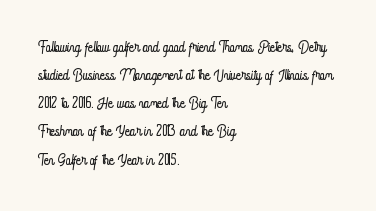
Visually the block forms a straight wall on the left and a jagged coastline on the right. Bold? No — there's no thickening of the strokes. Notice how descenders clear the ascenders below comfortably — that's standard leading. Each word holds together tightly as a unit, with standard inter-letter gaps.
